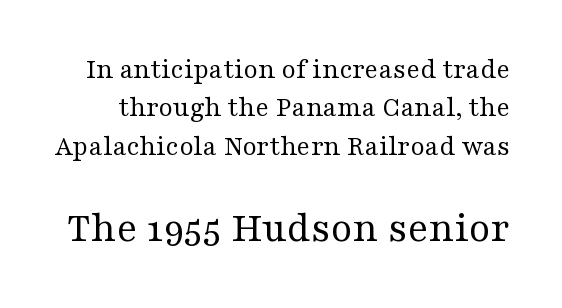
{"serif": "yes", "italic": "no", "bold": "no", "weight": "regular", "width": "wide", "stroke_contrast": "medium", "x_height": "medium", "monospaced": "no", "underline": "no", "line_spacing": "normal", "line_spacing_ratio": 1.32, "letter_spacing": "normal", "letter_spacing_em": 0.0, "larger_block": "second", "size_ratio": 1.52, "glyph_px": 44}
